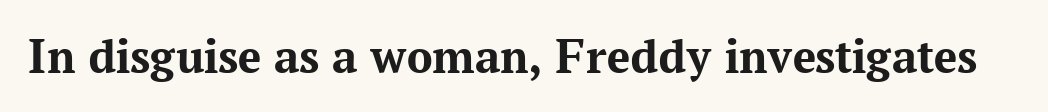
The image shows 51 px bold serif type, upright; set normal letter spacing, not underlined; medium stroke contrast and a medium x-height.
